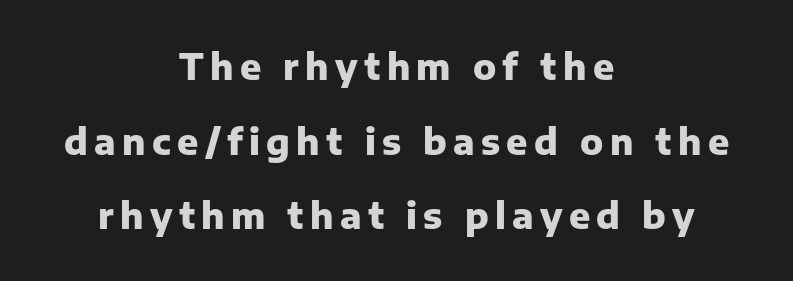
Q: Is the text bold? A: Yes.
Q: Is the text italic (slanted)? A: No, it is upright.
Q: Is the typeface a serif or a sans-serif typeface? A: Sans-serif.
Q: Is the text underlined? A: No.
Q: How is the paragraph aligned? A: Centered.
Q: Is the spacing between lines tight, normal or loose? A: Loose.
Q: Width (condensed, normal, or wide)? A: Normal.
Q: Stroke contrast? A: Low.
Q: x-height? A: Medium.
Q: Monospaced? A: No.
